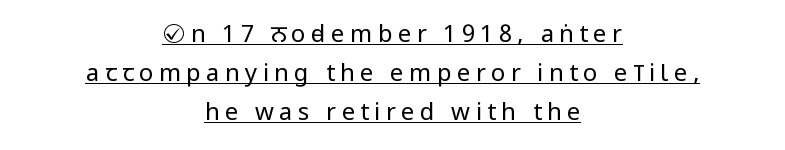
{"italic": "no", "bold": "no", "underline": "yes", "align": "center", "line_spacing": "normal", "line_spacing_ratio": 1.63, "letter_spacing": "wide", "letter_spacing_em": 0.22, "glyph_px": 24}
